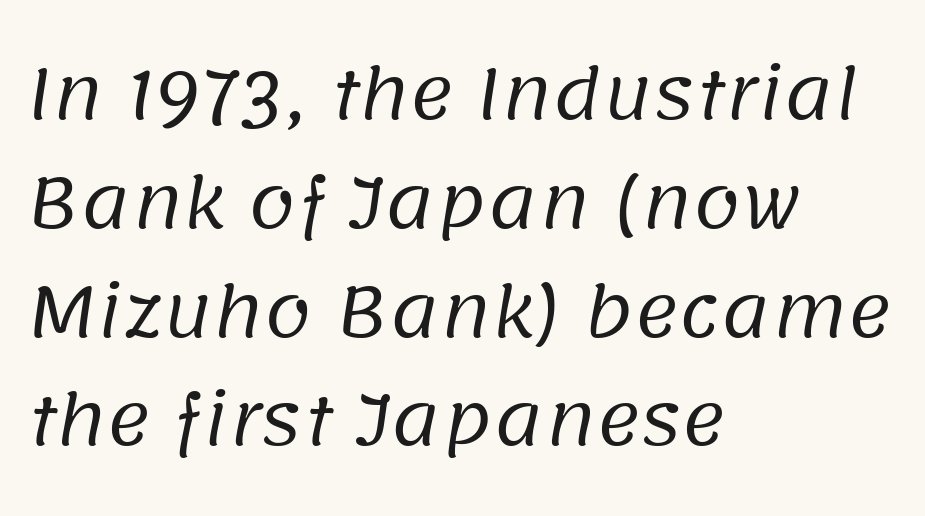
Q: Is the text bold? A: No.
Q: Is the typeface a serif or a sans-serif typeface? A: Sans-serif.
Q: Is the text underlined? A: No.
Q: How is the paragraph aligned? A: Left-aligned.
Q: Is the spacing between letters normal or unusually wide? A: Normal.
Q: Is the spacing between lines tight, normal or loose? A: Normal.
Q: Width (condensed, normal, or wide)? A: Normal.
Q: Stroke contrast? A: Low.
Q: x-height? A: Large.
Q: Monospaced? A: No.
